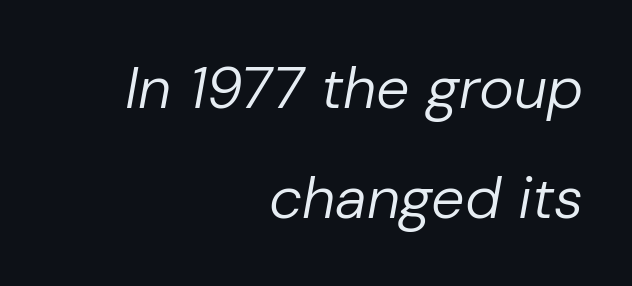
The image shows 59 px regular-weight type, italic (leaning right); set right-aligned, line spacing 1.86x, normal letter spacing, not underlined; low stroke contrast and a medium x-height.
